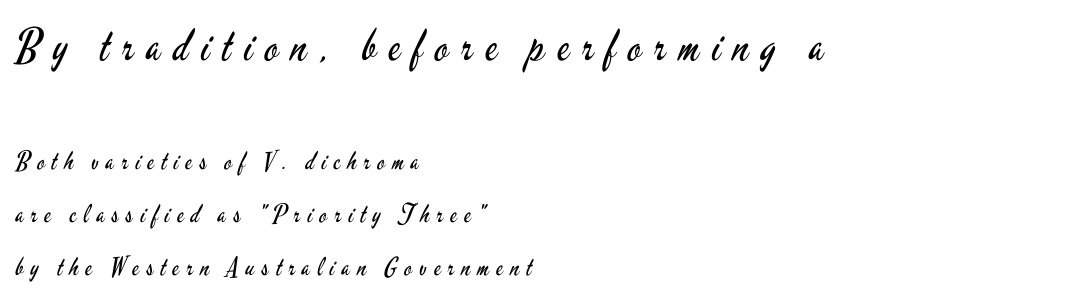
The image shows 44 px regular-weight, condensed sans-serif type; set left-aligned, loose line spacing (2.11x), unusually wide letter spacing (+0.29 em), not underlined; the first (top) block is 1.76x larger; low stroke contrast and a small x-height.
